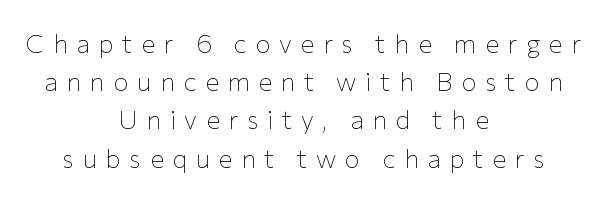
The letters stand upright; this is a roman face. The area under the type is left untouched. Bold? No — there's no thickening of the strokes. Alignment: centered. Compared with typical body copy, the letter spacing here is much looser. Evenly set lines give the paragraph a standard silhouette.
